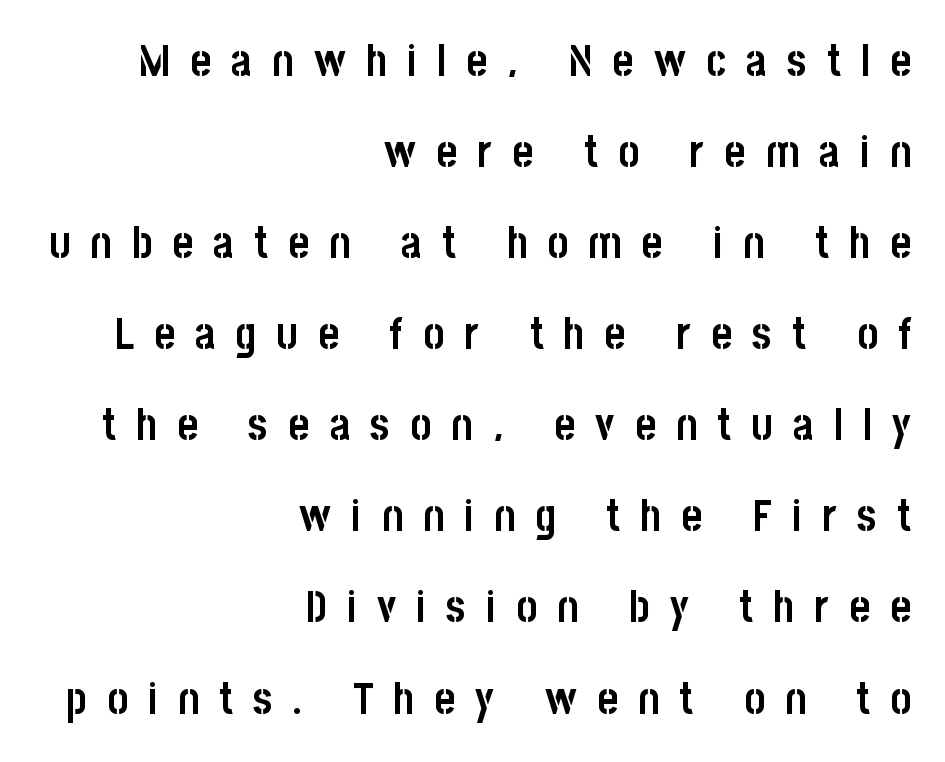
The image shows 44 px semibold, condensed sans-serif type, upright; set right-aligned, loose line spacing (2.07x), unusually wide letter spacing (+0.46 em), not underlined; low stroke contrast and a large x-height.
